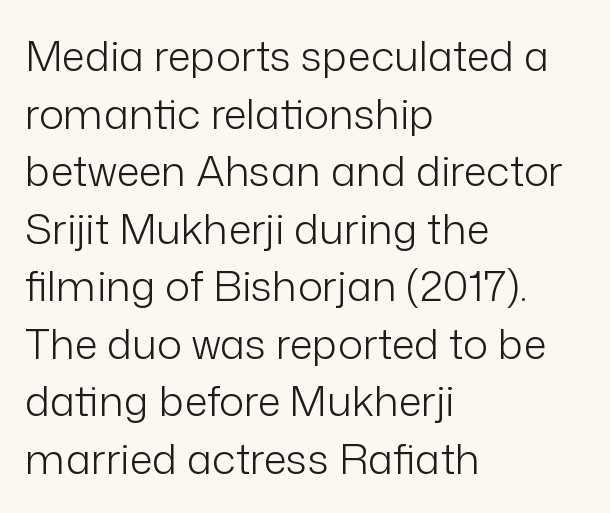
There is no visible air inserted between adjacent glyphs. A normal amount of white space separates one row of letters from the next. Descenders hang freely into open space. The face used here is proportionally spaced, like ordinary book or web type.
